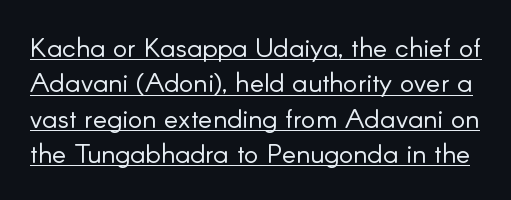
The image shows 27 px text type, upright; set normal line spacing (1.31x), normal letter spacing, underlined.
